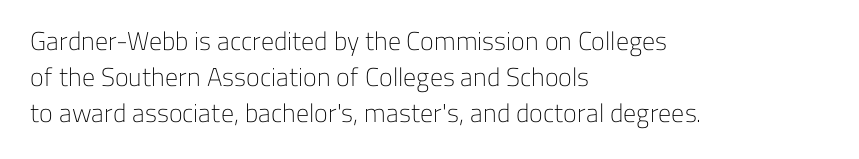
{"italic": "no", "bold": "no", "underline": "no", "align": "left", "line_spacing": "normal", "line_spacing_ratio": 1.38, "letter_spacing": "normal", "letter_spacing_em": 0.0, "glyph_px": 26}
